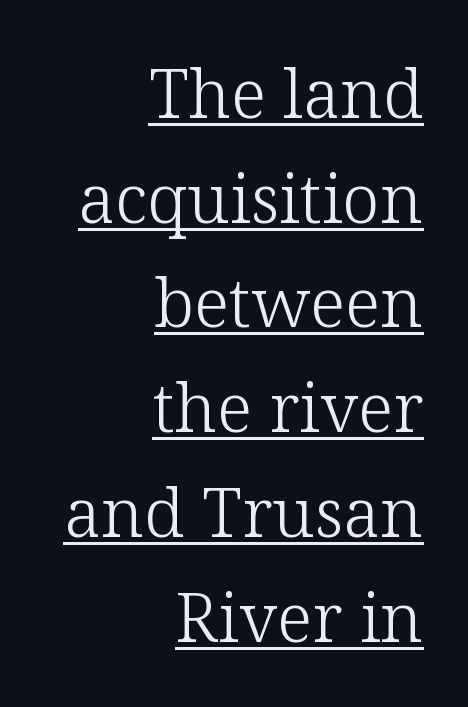
{"serif": "yes", "italic": "no", "bold": "no", "weight": "light", "width": "normal", "stroke_contrast": "low", "x_height": "medium", "monospaced": "no", "underline": "yes", "align": "right", "line_spacing": "normal", "line_spacing_ratio": 1.54, "letter_spacing": "normal", "letter_spacing_em": 0.0, "glyph_px": 68}
